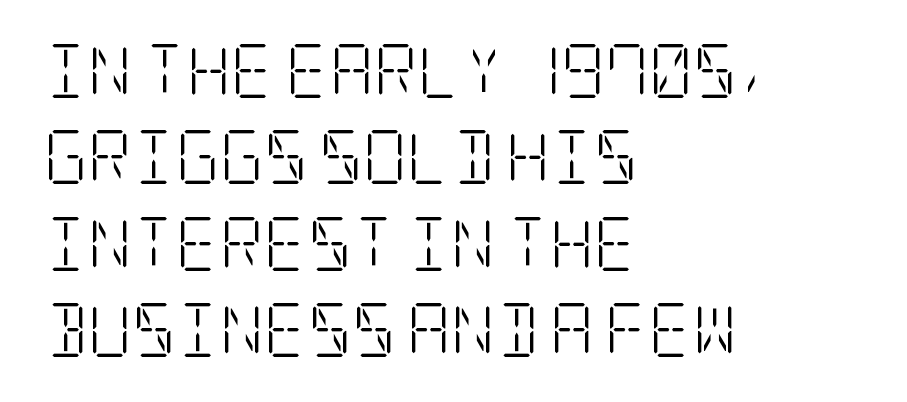
Q: Is the text bold? A: No.
Q: Is the text italic (slanted)? A: No, it is upright.
Q: Is the typeface a serif or a sans-serif typeface? A: Serif.
Q: Is the text underlined? A: No.
Q: How is the paragraph aligned? A: Left-aligned.
Q: Is the spacing between letters normal or unusually wide? A: Normal.
Q: Is the spacing between lines tight, normal or loose? A: Normal.
Q: Width (condensed, normal, or wide)? A: Condensed.
Q: Stroke contrast? A: Low.
Q: x-height? A: Large.
